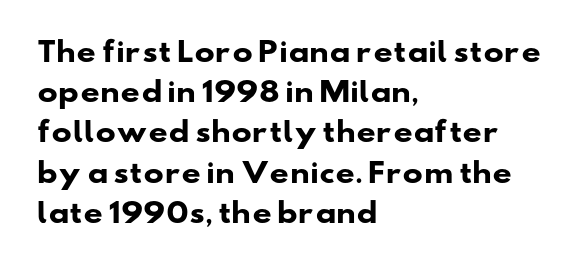
Glyph-to-glyph distance matches everyday printed text. These lines are set flush left with a ragged right edge. Words float on clear page, feet unadorned. Strokes here are thick enough to call this a true bold. The rows are spaced the way most documents space them.
